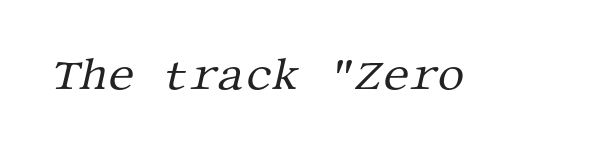
{"serif": "yes", "italic": "yes", "lean": "right", "slant_degrees": 13, "bold": "no", "weight": "regular", "width": "normal", "stroke_contrast": "medium", "x_height": "large", "underline": "no", "letter_spacing": "normal", "letter_spacing_em": 0.0, "glyph_px": 43}
